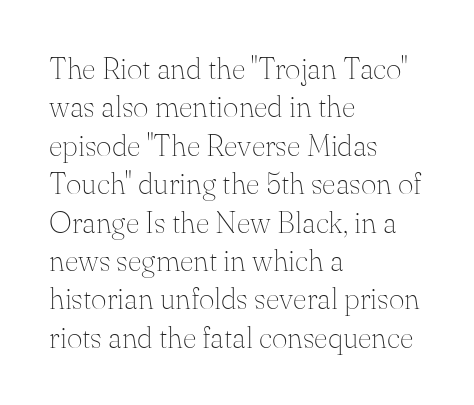
{"serif": "yes", "italic": "no", "bold": "no", "weight": "thin", "width": "normal", "stroke_contrast": "medium", "x_height": "small", "monospaced": "no", "underline": "no", "align": "left", "line_spacing": "normal", "line_spacing_ratio": 1.28, "letter_spacing": "normal", "letter_spacing_em": 0.0, "glyph_px": 30}
